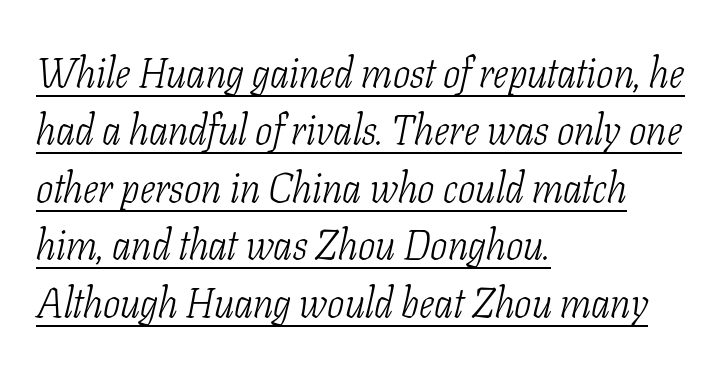
{"serif": "yes", "italic": "yes", "lean": "right", "slant_degrees": 11, "bold": "no", "weight": "light", "width": "condensed", "stroke_contrast": "low", "x_height": "medium", "monospaced": "no", "underline": "yes", "align": "left", "line_spacing": "normal", "line_spacing_ratio": 1.4, "letter_spacing": "normal", "letter_spacing_em": 0.0, "glyph_px": 41}
